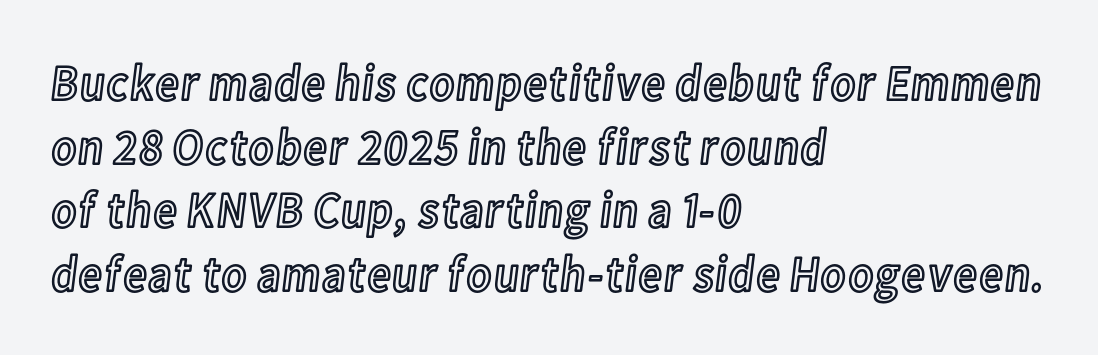
Q: Is the text italic (slanted)? A: Yes.
Q: Is the text underlined? A: No.
Q: How is the paragraph aligned? A: Left-aligned.
Q: Is the spacing between letters normal or unusually wide? A: Normal.
Q: Is the spacing between lines tight, normal or loose? A: Normal.
Q: Width (condensed, normal, or wide)? A: Condensed.
Q: x-height? A: Medium.
Q: Monospaced? A: No.
